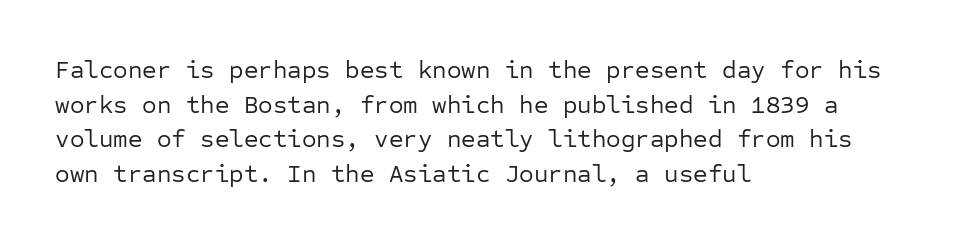
{"italic": "no", "bold": "no", "underline": "no", "align": "left", "line_spacing": "normal", "line_spacing_ratio": 1.39, "letter_spacing": "normal", "letter_spacing_em": 0.0, "glyph_px": 25}
